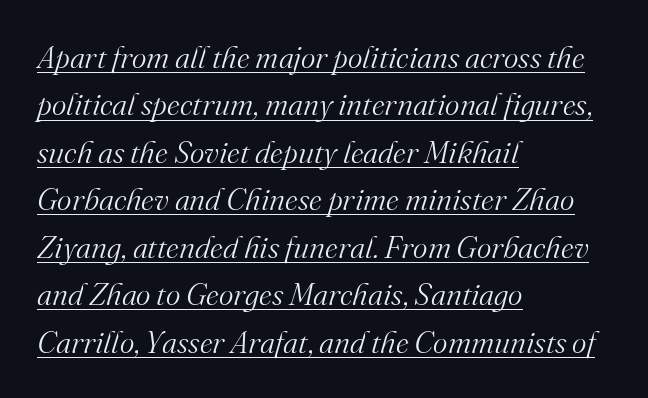
{"serif": "yes", "italic": "yes", "lean": "right", "slant_degrees": 16, "bold": "no", "weight": "light", "width": "normal", "stroke_contrast": "medium", "x_height": "small", "monospaced": "no", "underline": "yes", "align": "left", "line_spacing": "normal", "line_spacing_ratio": 1.53, "letter_spacing": "normal", "letter_spacing_em": 0.0, "glyph_px": 31}
